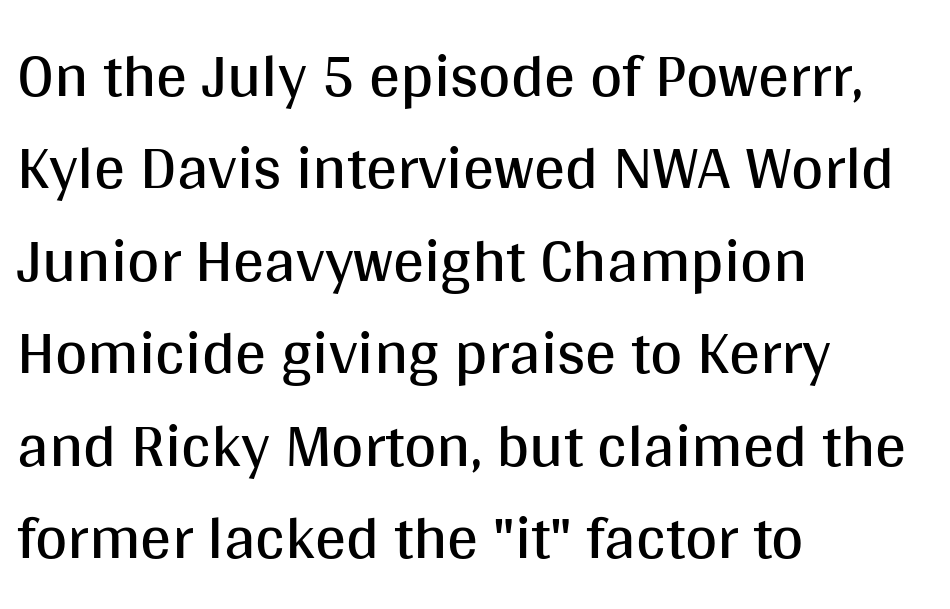
Q: Is the text bold? A: No.
Q: Is the text italic (slanted)? A: No, it is upright.
Q: Is the typeface a serif or a sans-serif typeface? A: Sans-serif.
Q: Is the text underlined? A: No.
Q: How is the paragraph aligned? A: Left-aligned.
Q: Is the spacing between letters normal or unusually wide? A: Normal.
Q: Is the spacing between lines tight, normal or loose? A: Normal.
Q: Width (condensed, normal, or wide)? A: Normal.
Q: Stroke contrast? A: Medium.
Q: x-height? A: Large.
Q: Monospaced? A: No.
